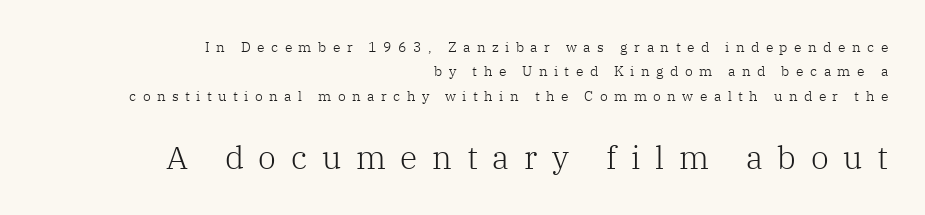
Stroke terminals: seriffed. In this sample the second text group is rendered at the bigger scale. Stroke thickness stays within the range of a standard reading face or lighter. Letter spacing: wide. The strip under each line holds only bare page.
